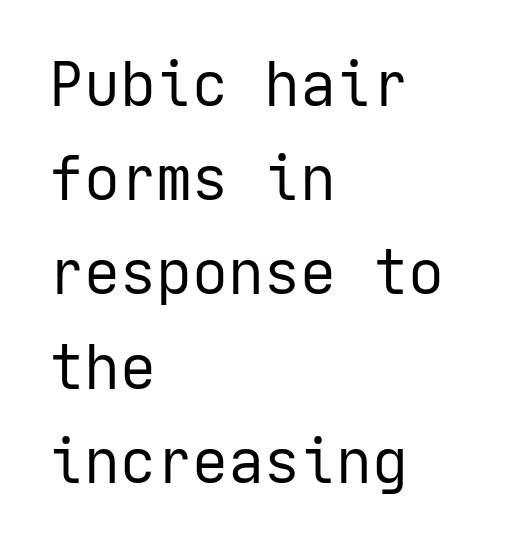
{"serif": "no", "italic": "no", "bold": "no", "weight": "regular", "width": "normal", "stroke_contrast": "low", "x_height": "medium", "underline": "no", "align": "left", "line_spacing": "normal", "line_spacing_ratio": 1.57, "letter_spacing": "normal", "letter_spacing_em": 0.0, "glyph_px": 60}
